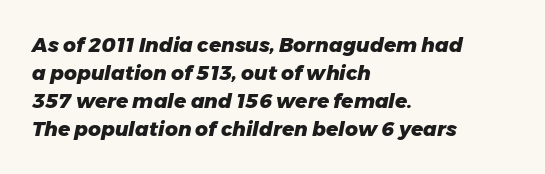
Q: Is the text bold? A: Yes.
Q: Is the text italic (slanted)? A: Yes, it leans right by about 11 degrees.
Q: Is the text underlined? A: No.
Q: How is the paragraph aligned? A: Left-aligned.
Q: Is the spacing between letters normal or unusually wide? A: Normal.
Q: Is the spacing between lines tight, normal or loose? A: Normal.
